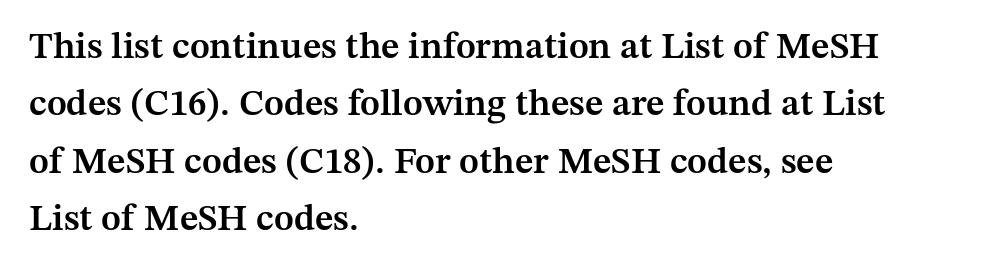
The image shows 37 px semibold serif type, upright; set left-aligned, normal line spacing (1.55x), normal letter spacing, not underlined; medium stroke contrast and a medium x-height.
